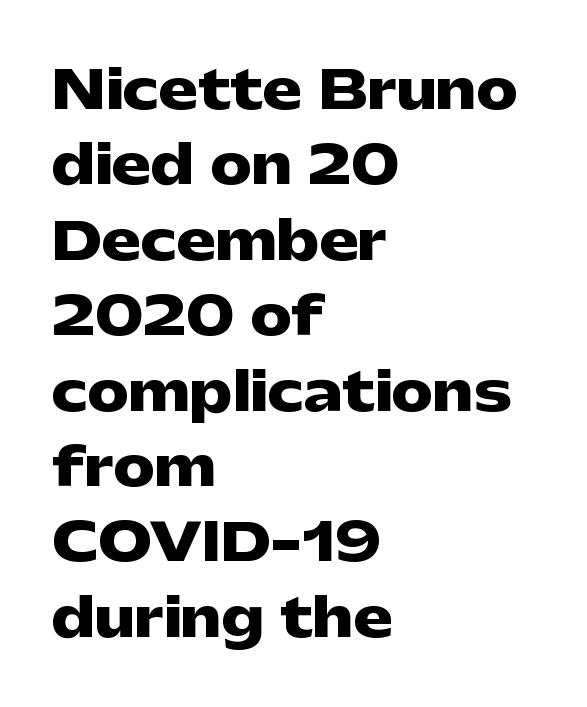
Q: Is the text bold? A: Yes.
Q: Is the text italic (slanted)? A: No, it is upright.
Q: Is the typeface a serif or a sans-serif typeface? A: Sans-serif.
Q: Is the text underlined? A: No.
Q: How is the paragraph aligned? A: Left-aligned.
Q: Is the spacing between letters normal or unusually wide? A: Normal.
Q: Is the spacing between lines tight, normal or loose? A: Normal.
Q: Width (condensed, normal, or wide)? A: Wide.
Q: Stroke contrast? A: Low.
Q: x-height? A: Medium.
Q: Monospaced? A: No.
